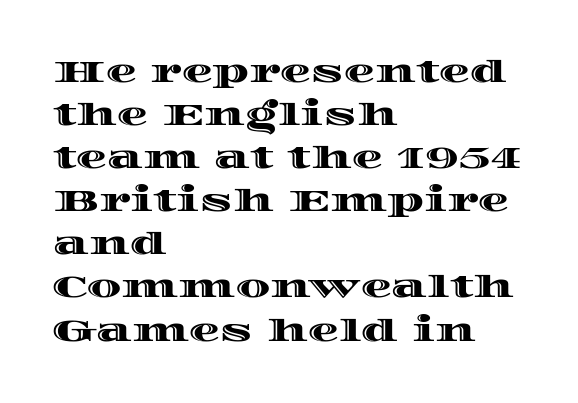
{"italic": "no", "width": "wide", "x_height": "large", "monospaced": "no", "underline": "no", "align": "left", "line_spacing": "normal", "line_spacing_ratio": 1.39, "letter_spacing": "normal", "letter_spacing_em": 0.0, "glyph_px": 31}
